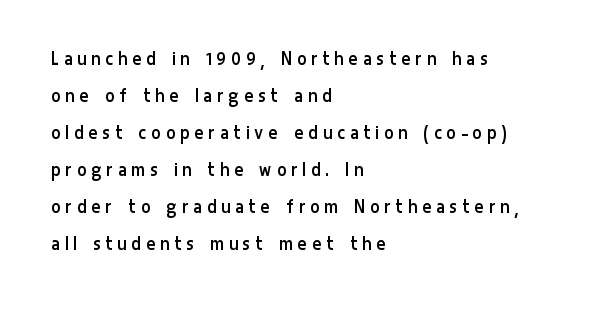
Summary of weight: not heavy and not bold. The passage is arranged the way most books set body copy — flush left. Posture: vertical. The tracking reads as deliberately expanded to a designer's eye. A bare baseline throughout the passage.
